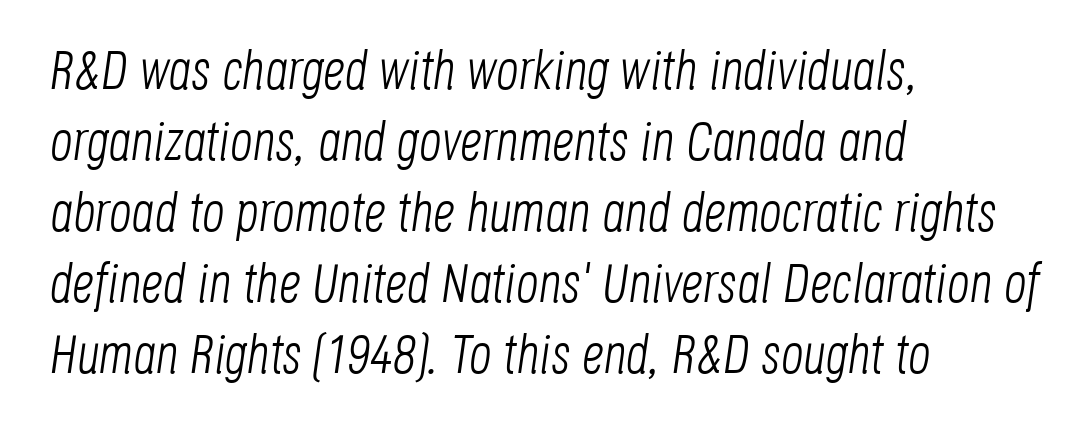
The image shows 55 px light, condensed type, italic (leaning right); set left-aligned, normal line spacing (1.29x), normal letter spacing, not underlined; low stroke contrast and a large x-height.
